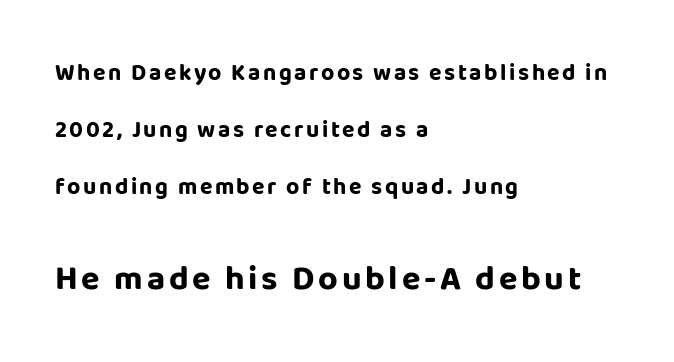
This rendering uses left alignment, leaving the right contour irregular. Character widths vary here, with narrow letters taking less room than wide ones. The strip under each line holds only bare page. Leading: increased.
